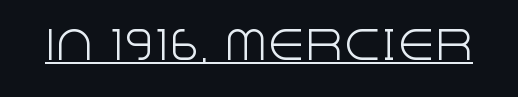
Characters follow at the spacing the type designer built in. Varying glyph widths throughout — classic text-font behaviour. A baseline rule has been typeset under these characters. Letters have the restrained weight of plain body copy at most.
